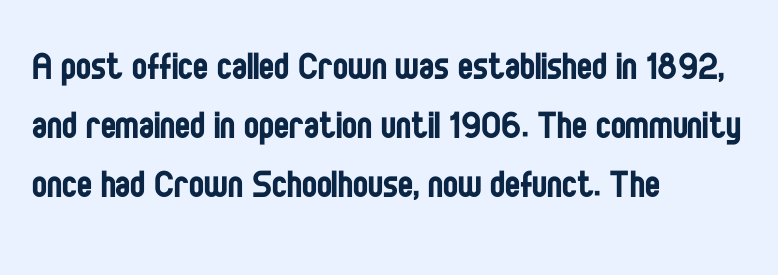
The image shows 45 px regular-weight, condensed sans-serif type, upright; set left-aligned, normal line spacing (1.31x), normal letter spacing, not underlined; low stroke contrast and a large x-height.
